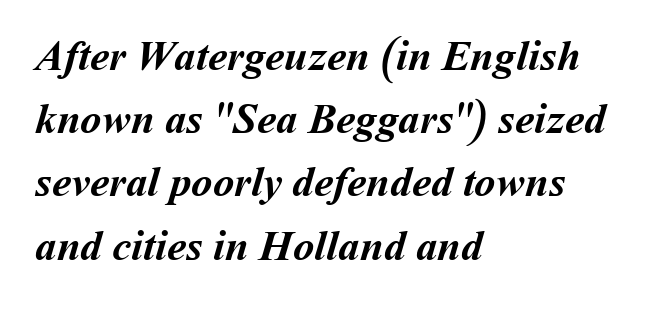
{"bold": "yes", "weight": "semibold", "width": "normal", "stroke_contrast": "medium", "x_height": "medium", "monospaced": "no", "underline": "no", "align": "left", "line_spacing": "normal", "line_spacing_ratio": 1.47, "letter_spacing": "normal", "letter_spacing_em": 0.0, "glyph_px": 43}
